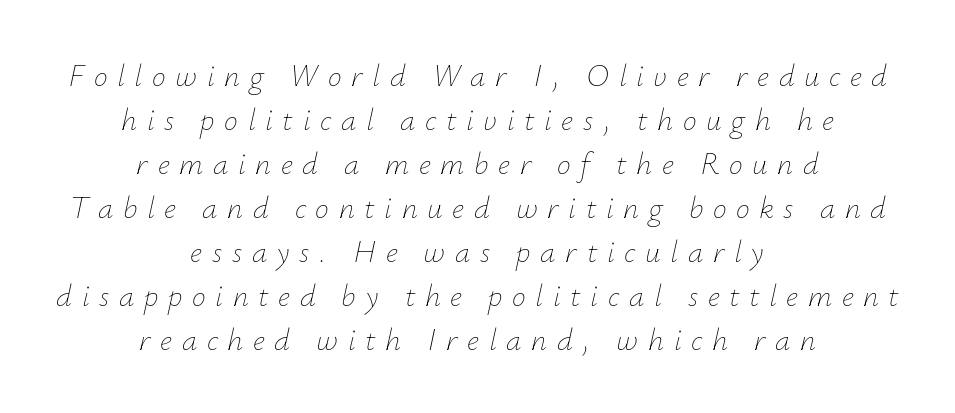
The image shows 31 px thin type, italic (leaning right); set centered, normal line spacing (1.42x), unusually wide letter spacing (+0.31 em), not underlined; low stroke contrast and a small x-height.
